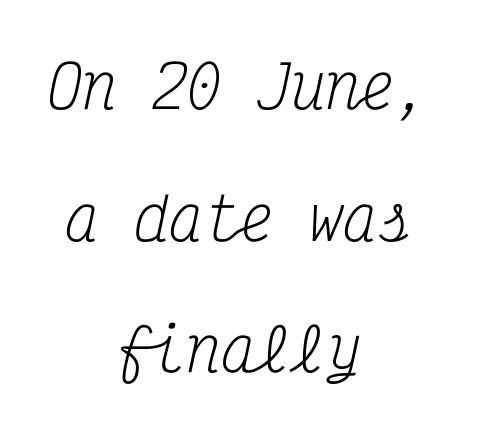
{"serif": "yes", "italic": "yes", "lean": "right", "slant_degrees": 12, "bold": "no", "weight": "regular", "width": "condensed", "stroke_contrast": "medium", "x_height": "medium", "monospaced": "yes", "underline": "no", "align": "center", "line_spacing": "loose", "line_spacing_ratio": 2.27, "letter_spacing": "normal", "letter_spacing_em": 0.0, "glyph_px": 58}
